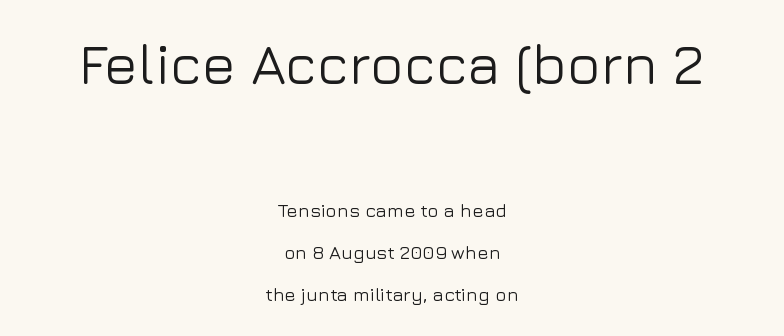
The image shows 56 px sans-serif type, upright; set centered, loose line spacing (2.22x), normal letter spacing, not underlined; the first (top) block is 2.95x larger; low stroke contrast and a medium x-height.
